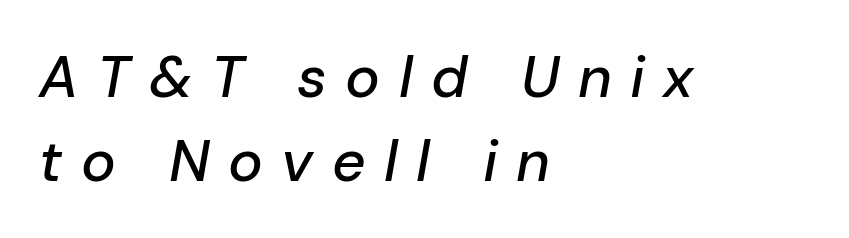
{"italic": "yes", "lean": "right", "slant_degrees": 10, "width": "normal", "stroke_contrast": "low", "x_height": "medium", "monospaced": "no", "underline": "no", "align": "left", "line_spacing": "normal", "line_spacing_ratio": 1.44, "letter_spacing": "wide", "letter_spacing_em": 0.32, "glyph_px": 58}
